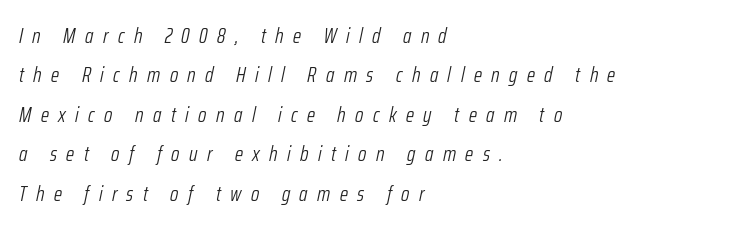
The image shows 21 px text type, italic (leaning right); set left-aligned, line spacing 1.88x, unusually wide letter spacing (+0.45 em), not underlined.
